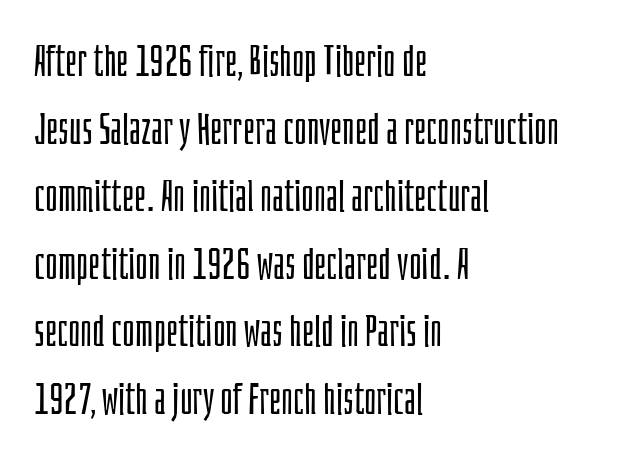
Unlike a traditional serif, this face leaves its strokes unadorned. Normally led — the rows are evenly, conventionally spaced. Unmarked baselines from the first word to the last. The letters stand straight up with perfectly vertical stems. The tracking reads as untouched default to a designer's eye.
